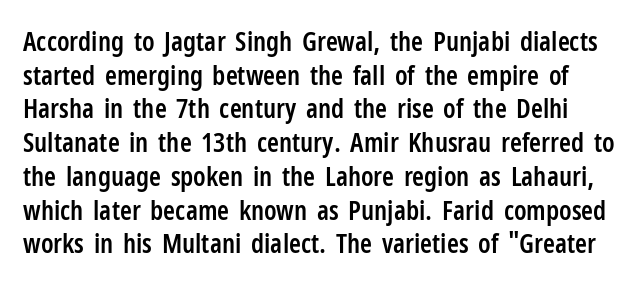
The image shows 27 px text type, upright; set normal line spacing (1.25x), normal letter spacing, not underlined.
